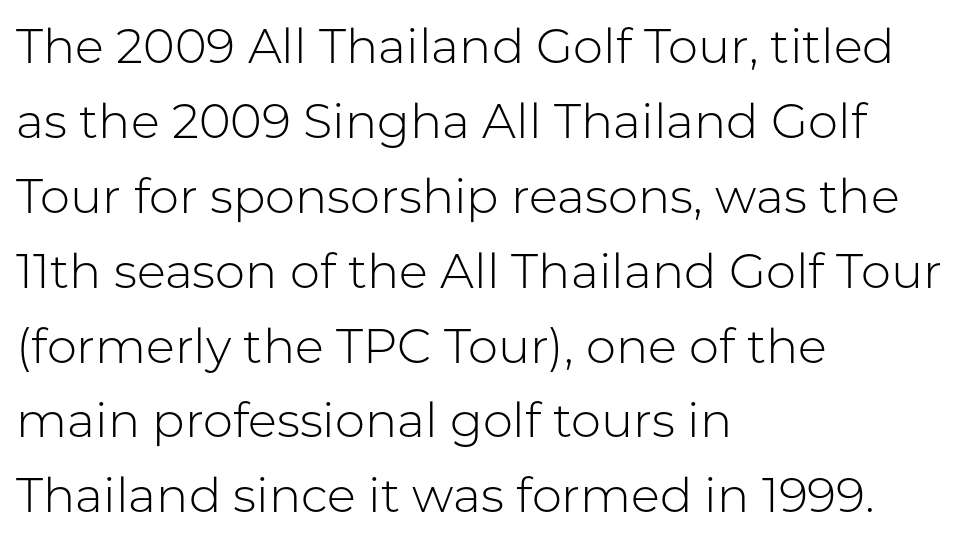
The image shows 48 px light sans-serif type, upright; set left-aligned, normal line spacing (1.56x), normal letter spacing, not underlined; low stroke contrast and a medium x-height.
